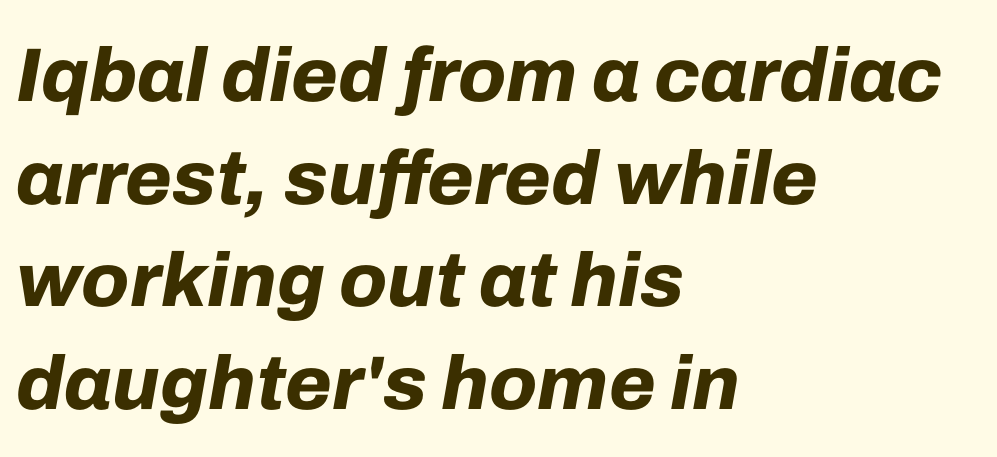
The image shows 76 px bold type, italic (leaning right); set left-aligned, normal line spacing (1.35x), normal letter spacing, not underlined; low stroke contrast and a medium x-height.
